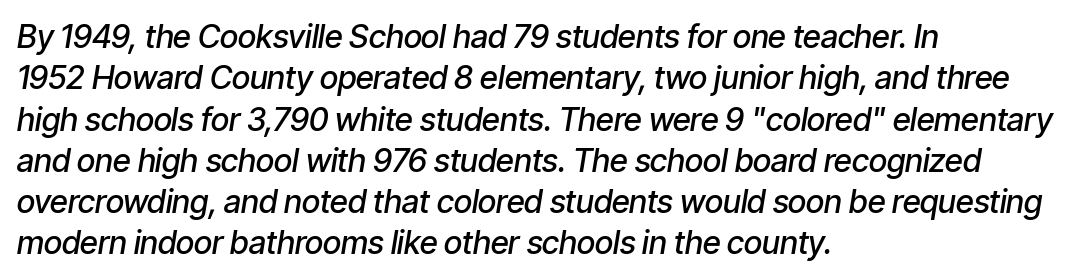
{"italic": "yes", "lean": "right", "slant_degrees": 9, "bold": "semi", "weight": "semibold", "width": "condensed", "stroke_contrast": "low", "x_height": "medium", "monospaced": "no", "underline": "no", "align": "left", "line_spacing": "normal", "line_spacing_ratio": 1.29, "letter_spacing": "normal", "letter_spacing_em": 0.0, "glyph_px": 32}
